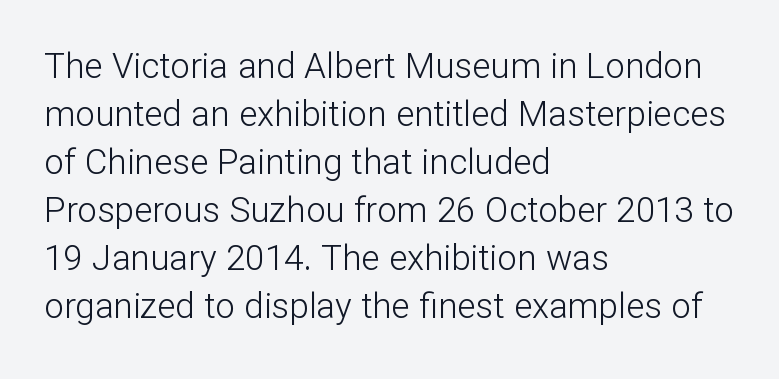
{"serif": "no", "italic": "no", "bold": "no", "weight": "light", "width": "normal", "stroke_contrast": "low", "x_height": "medium", "monospaced": "no", "underline": "no", "align": "left", "line_spacing": "normal", "line_spacing_ratio": 1.37, "letter_spacing": "normal", "letter_spacing_em": 0.0, "glyph_px": 35}
